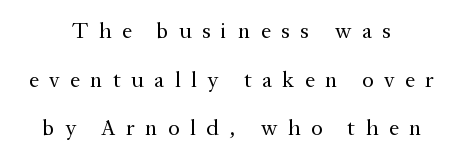
Q: Is the text bold? A: No.
Q: Is the text italic (slanted)? A: No, it is upright.
Q: Is the text underlined? A: No.
Q: How is the paragraph aligned? A: Centered.
Q: Is the spacing between letters normal or unusually wide? A: Unusually wide.
Q: Is the spacing between lines tight, normal or loose? A: Loose.
